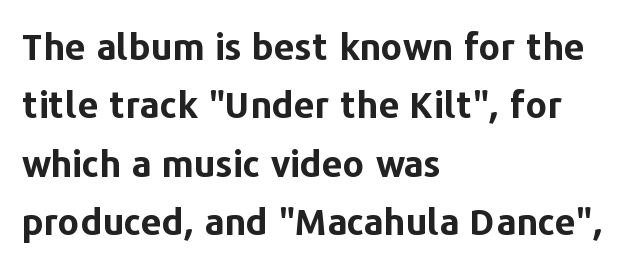
You could not count columns in this text — the font is proportionally spaced. The face used here has the dense, thick strokes of a bold. Notice how descenders clear the ascenders below comfortably — that's standard leading. Letterform terminals end flat and unadorned throughout the passage.
